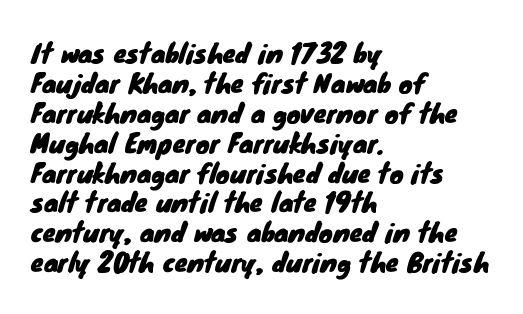
The image shows 26 px text type; set left-aligned, tight line spacing (1.15x), normal letter spacing, not underlined.
